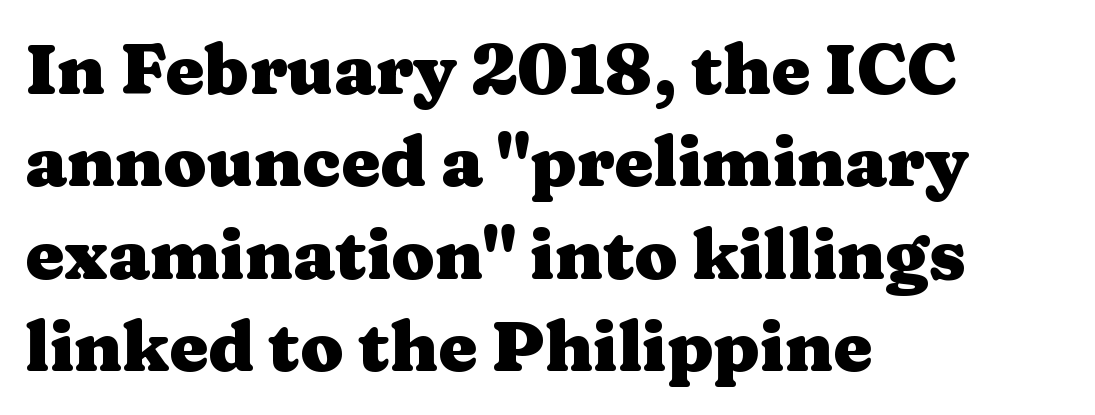
Note the varied advance widths — an 'i' is clearly narrower than an 'm'. Serifs: yes, visible at the terminals of the letterforms. Heft: maximum for text — a bold. The passage shown stacks its lines at a standard gap. No word sits above an underline. How are the letters spaced? Ordinarily, with no added tracking.
